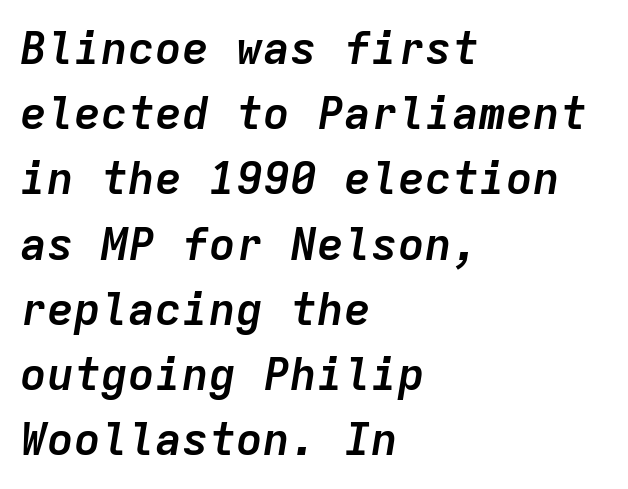
Q: Is the text bold? A: Yes.
Q: Is the text italic (slanted)? A: Yes, it leans right by about 9 degrees.
Q: Is the text underlined? A: No.
Q: How is the paragraph aligned? A: Left-aligned.
Q: Is the spacing between letters normal or unusually wide? A: Normal.
Q: Is the spacing between lines tight, normal or loose? A: Normal.
Q: Width (condensed, normal, or wide)? A: Normal.
Q: Stroke contrast? A: Low.
Q: x-height? A: Medium.
Q: Monospaced? A: Yes.
